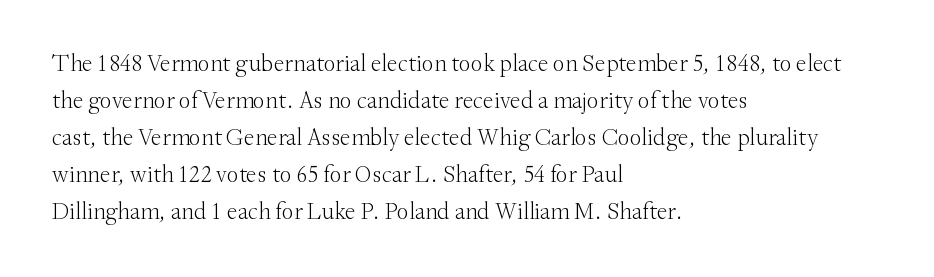
The image shows 24 px text type, upright; set left-aligned, normal line spacing (1.54x), normal letter spacing, not underlined.
